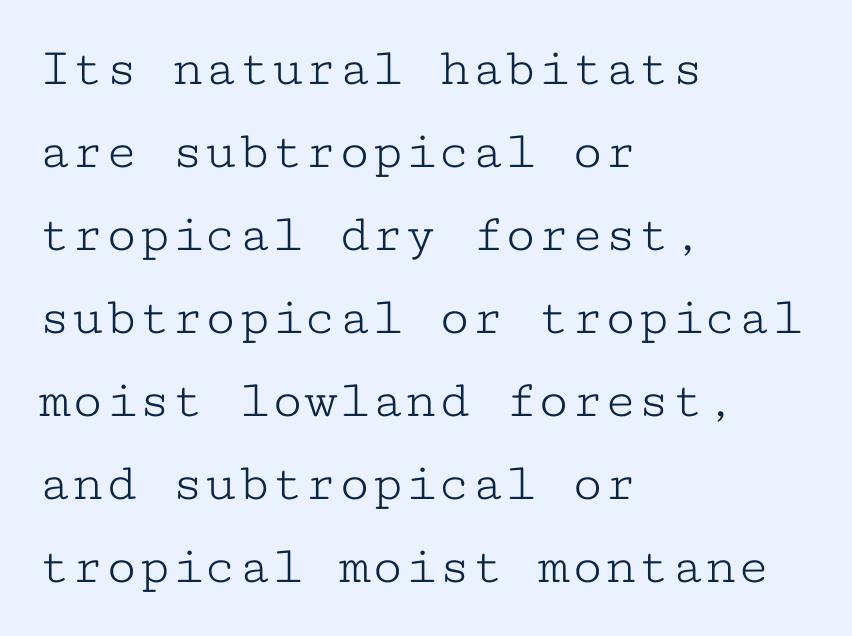
Q: Is the text bold? A: No.
Q: Is the text italic (slanted)? A: No, it is upright.
Q: Is the typeface a serif or a sans-serif typeface? A: Serif.
Q: Is the text underlined? A: No.
Q: How is the paragraph aligned? A: Left-aligned.
Q: Is the spacing between letters normal or unusually wide? A: Normal.
Q: Is the spacing between lines tight, normal or loose? A: Normal.
Q: Width (condensed, normal, or wide)? A: Wide.
Q: Stroke contrast? A: Low.
Q: x-height? A: Medium.
Q: Monospaced? A: Yes.
